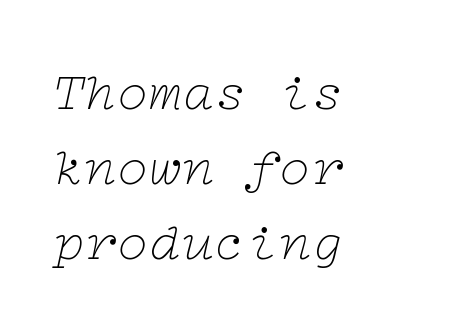
Q: Is the text bold? A: No.
Q: Is the text italic (slanted)? A: Yes, it leans right by about 12 degrees.
Q: Is the typeface a serif or a sans-serif typeface? A: Serif.
Q: Is the text underlined? A: No.
Q: How is the paragraph aligned? A: Left-aligned.
Q: Is the spacing between letters normal or unusually wide? A: Normal.
Q: Is the spacing between lines tight, normal or loose? A: Normal.
Q: Width (condensed, normal, or wide)? A: Wide.
Q: Stroke contrast? A: Low.
Q: x-height? A: Medium.
